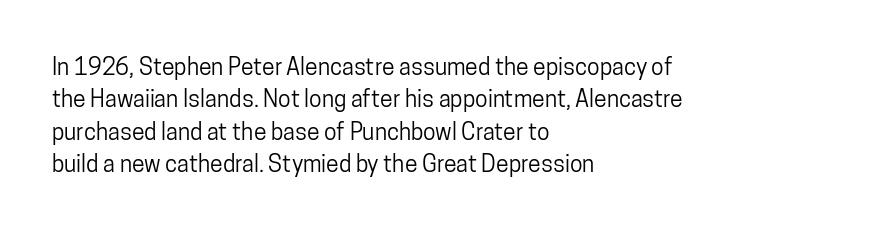
{"italic": "no", "underline": "no", "align": "left", "line_spacing": "normal", "line_spacing_ratio": 1.41, "letter_spacing": "normal", "letter_spacing_em": 0.0, "glyph_px": 23}
